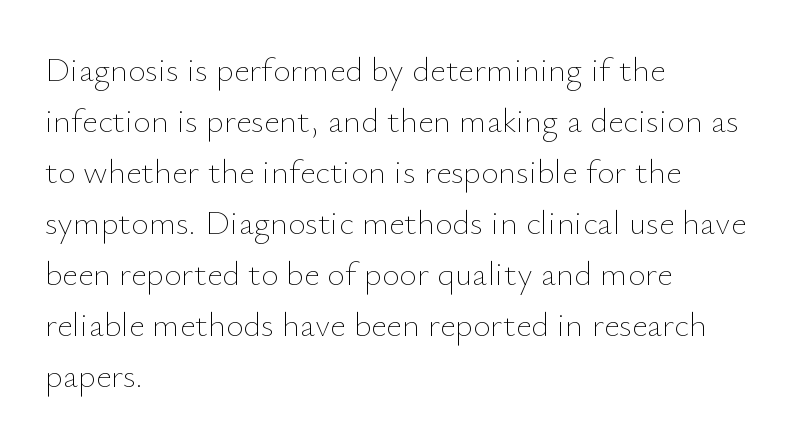
Short note: letters normally spaced. The font is comparable to plain body text, perhaps lighter. The paragraph has a hard left edge and a soft right edge. Looks like regular typesetting: each glyph gets only the width it needs. A roman cut, with each character standing at attention.
